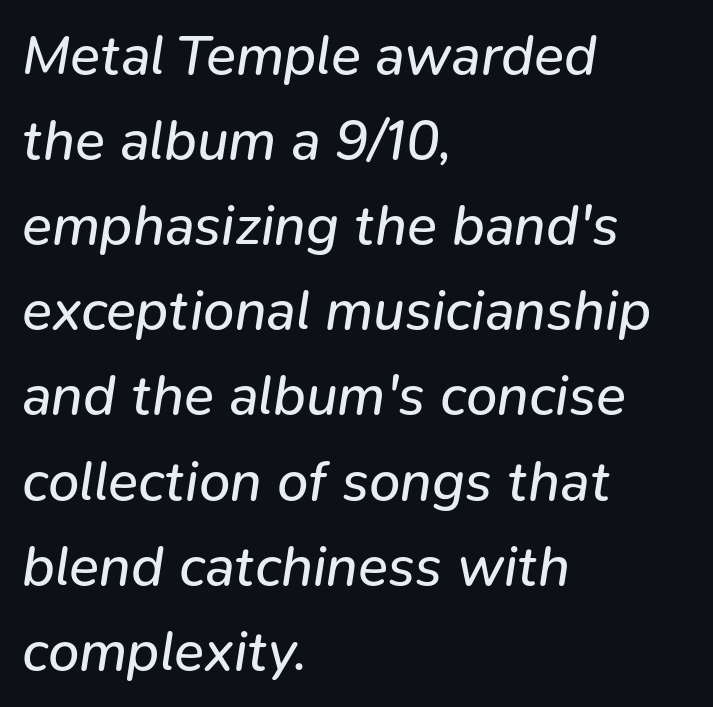
Q: Is the text bold? A: No.
Q: Is the text italic (slanted)? A: Yes, it leans right by about 9 degrees.
Q: Is the text underlined? A: No.
Q: How is the paragraph aligned? A: Left-aligned.
Q: Is the spacing between letters normal or unusually wide? A: Normal.
Q: Is the spacing between lines tight, normal or loose? A: Normal.
Q: Width (condensed, normal, or wide)? A: Normal.
Q: Stroke contrast? A: Low.
Q: x-height? A: Medium.
Q: Monospaced? A: No.
